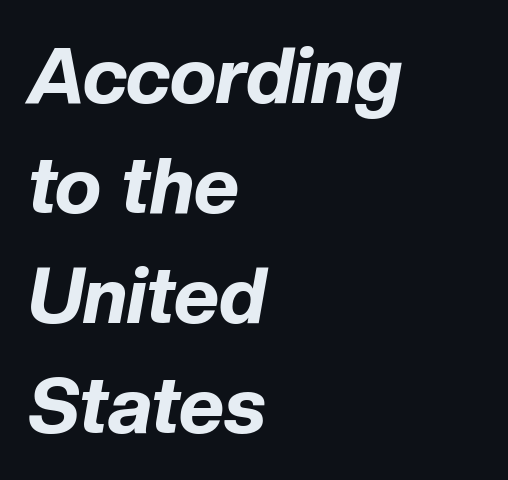
Q: Is the text bold? A: Yes.
Q: Is the text italic (slanted)? A: Yes, it leans right by about 10 degrees.
Q: Is the text underlined? A: No.
Q: How is the paragraph aligned? A: Left-aligned.
Q: Is the spacing between letters normal or unusually wide? A: Normal.
Q: Is the spacing between lines tight, normal or loose? A: Normal.
Q: Width (condensed, normal, or wide)? A: Normal.
Q: Stroke contrast? A: Low.
Q: x-height? A: Medium.
Q: Monospaced? A: No.
